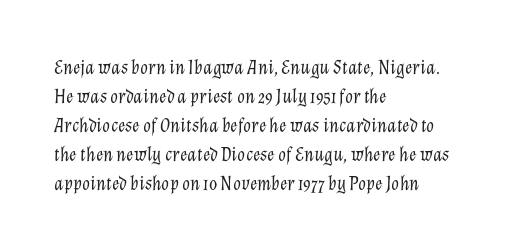
Q: Is the text bold? A: No.
Q: Is the text italic (slanted)? A: Yes, it leans right by about 12 degrees.
Q: Is the text underlined? A: No.
Q: How is the paragraph aligned? A: Left-aligned.
Q: Is the spacing between letters normal or unusually wide? A: Normal.
Q: Is the spacing between lines tight, normal or loose? A: Normal.
